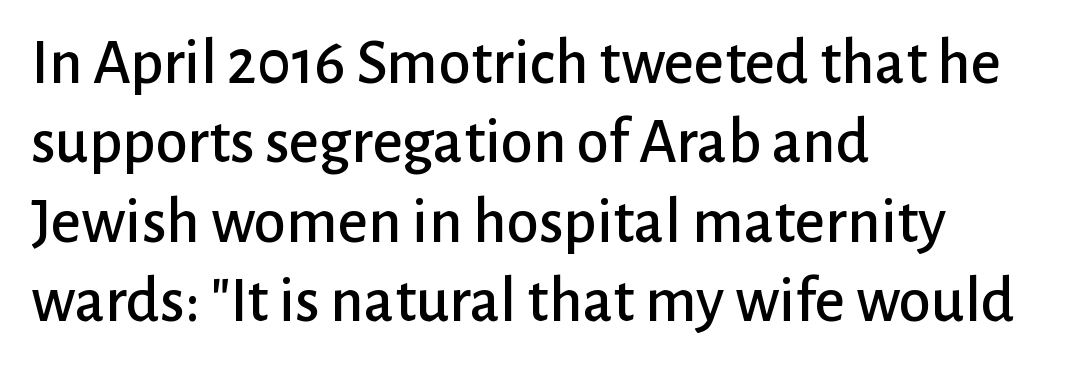
The image shows 65 px sans-serif type, upright; set left-aligned, line spacing 1.22x, normal letter spacing, not underlined; low stroke contrast and a medium x-height.
